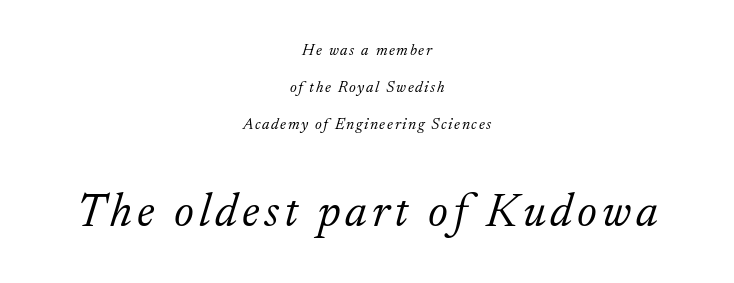
Q: Is the text bold? A: No.
Q: Is the text italic (slanted)? A: Yes, it leans right by about 17 degrees.
Q: Is the typeface a serif or a sans-serif typeface? A: Serif.
Q: Is the text underlined? A: No.
Q: How is the paragraph aligned? A: Centered.
Q: Is the spacing between lines tight, normal or loose? A: Loose.
Q: Which block of text is set in a larger size, the first (top) or the second (bottom)? A: The second (bottom) one.
Q: Width (condensed, normal, or wide)? A: Normal.
Q: Stroke contrast? A: Low.
Q: x-height? A: Small.
Q: Monospaced? A: No.
